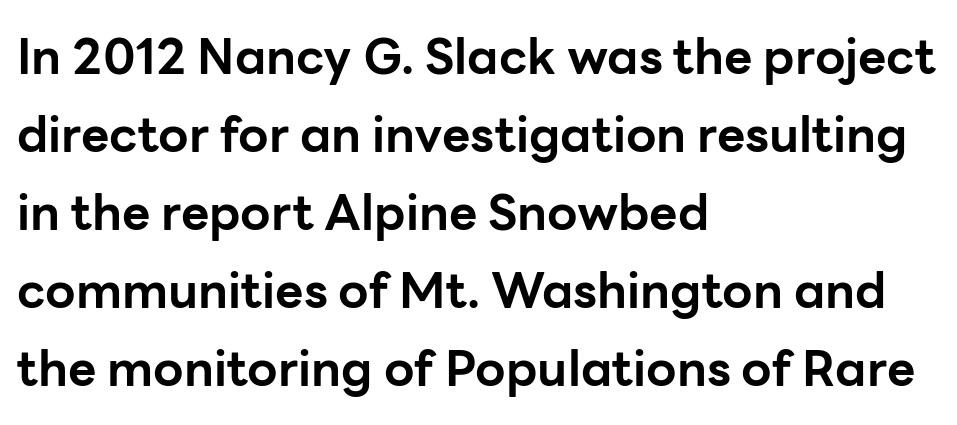
{"serif": "no", "italic": "no", "bold": "yes", "weight": "bold", "width": "normal", "stroke_contrast": "low", "x_height": "medium", "monospaced": "no", "underline": "no", "align": "left", "line_spacing": "normal", "line_spacing_ratio": 1.59, "letter_spacing": "normal", "letter_spacing_em": 0.0, "glyph_px": 49}
